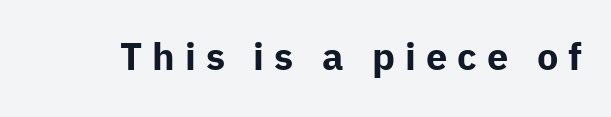
Q: Is the text bold? A: Yes.
Q: Is the text italic (slanted)? A: No, it is upright.
Q: Is the typeface a serif or a sans-serif typeface? A: Sans-serif.
Q: Is the text underlined? A: No.
Q: Is the spacing between letters normal or unusually wide? A: Unusually wide.
Q: Width (condensed, normal, or wide)? A: Normal.
Q: Stroke contrast? A: Low.
Q: x-height? A: Medium.
Q: Monospaced? A: No.
